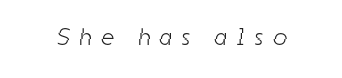
The space directly below the letters is spotless. In terms of letterspacing, this is a distinctly airy, spread setting. No extra ink here — the face is not bold.
